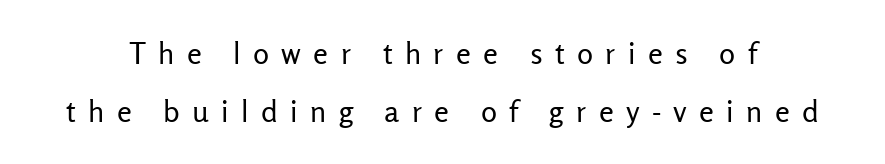
This sample uses expanded letter spacing, leaving extra air between glyphs. This sample has the flowing, uneven cadence of proportional lettering. A bare baseline throughout the passage. Reading down the column, the eye jumps a long way to each next line.
